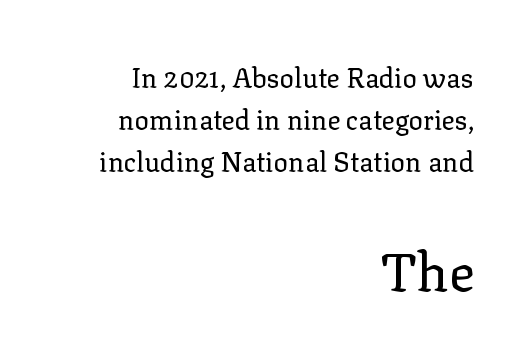
The image shows 54 px regular-weight serif type, upright; set right-aligned, normal line spacing (1.56x), normal letter spacing, not underlined; the second (bottom) block is 2.0x larger; low stroke contrast and a medium x-height.
